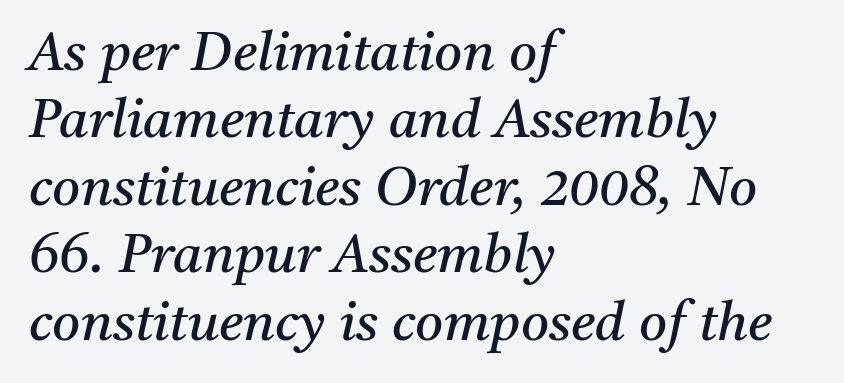
Type without underlining. Does the type have serifs? Yes, each stem ends in a small foot. Varying glyph widths throughout — classic text-font behaviour. What stands out about the letter spacing? Nothing — it is the standard amount. The space between consecutive lines is moderate. The passage shown leans; its letterforms are oblique.
